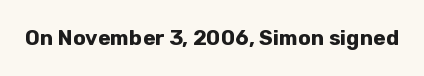
The image shows 21 px bold type, upright; set normal letter spacing, not underlined.
